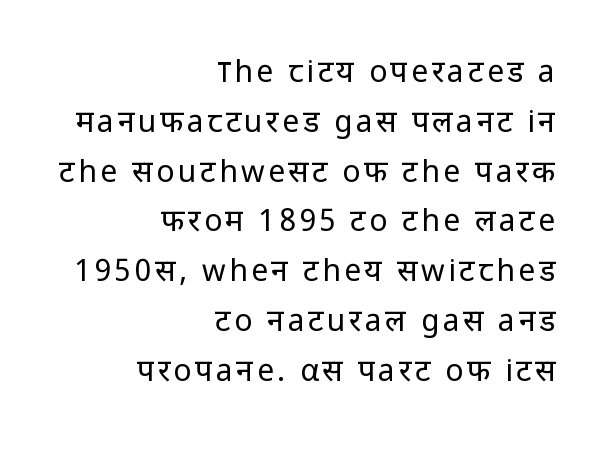
The image shows 30 px regular-weight sans-serif type, upright; set right-aligned, normal line spacing (1.66x), not underlined; low stroke contrast and a medium x-height.
